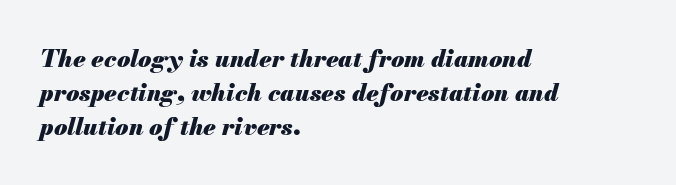
The image shows 24 px bold type, italic (leaning right); set left-aligned, normal line spacing (1.41x), normal letter spacing, not underlined.
